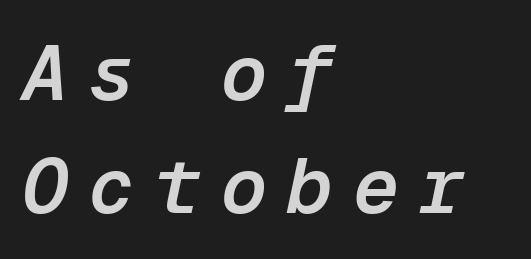
Q: Is the text bold? A: Semi-bold.
Q: Is the text italic (slanted)? A: Yes, it leans right by about 12 degrees.
Q: Is the text underlined? A: No.
Q: How is the paragraph aligned? A: Left-aligned.
Q: Is the spacing between letters normal or unusually wide? A: Unusually wide.
Q: Is the spacing between lines tight, normal or loose? A: Normal.
Q: Width (condensed, normal, or wide)? A: Normal.
Q: Stroke contrast? A: Low.
Q: x-height? A: Medium.
Q: Monospaced? A: Yes.
